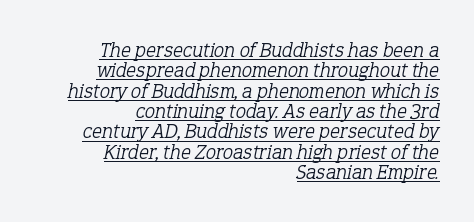
The image shows 21 px text type, italic (leaning right); set right-aligned, tight line spacing (0.97x), normal letter spacing, underlined.
